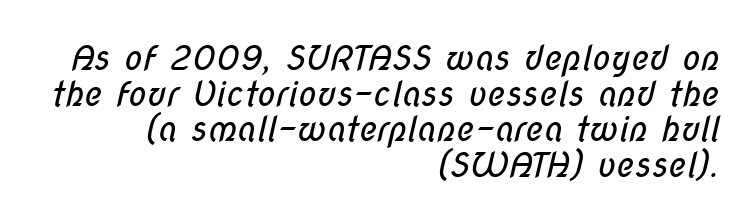
If you measured baseline to baseline, you'd find a short distance. The glyphs in this specimen are sans serif. Layout note: lines flush right. Stroke thickness stays within the range of a standard reading face or lighter. Tracking value appears to be zero — textbook default spacing. Spacing verdict: proportional, widths tailored to each character.
